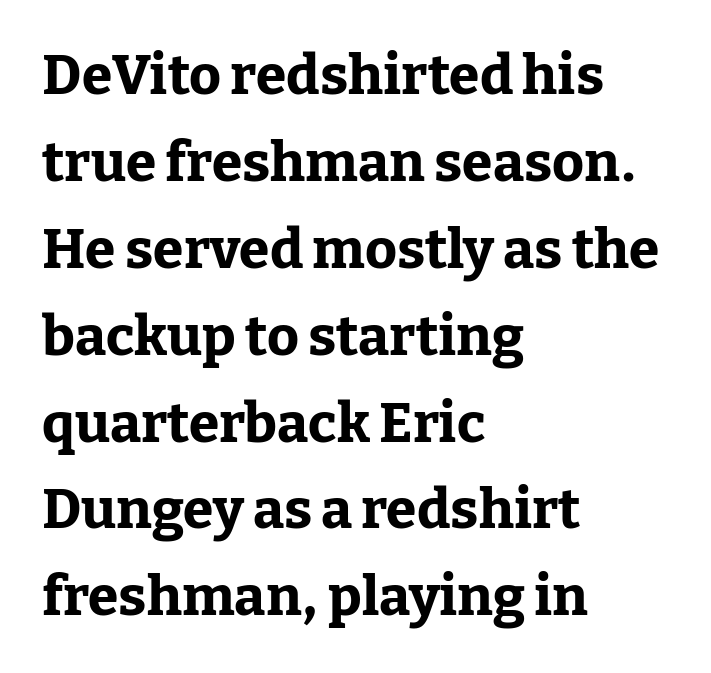
{"serif": "yes", "italic": "no", "bold": "yes", "weight": "bold", "width": "normal", "stroke_contrast": "low", "x_height": "medium", "monospaced": "no", "underline": "no", "align": "left", "line_spacing": "normal", "line_spacing_ratio": 1.58, "letter_spacing": "normal", "letter_spacing_em": 0.0, "glyph_px": 55}
